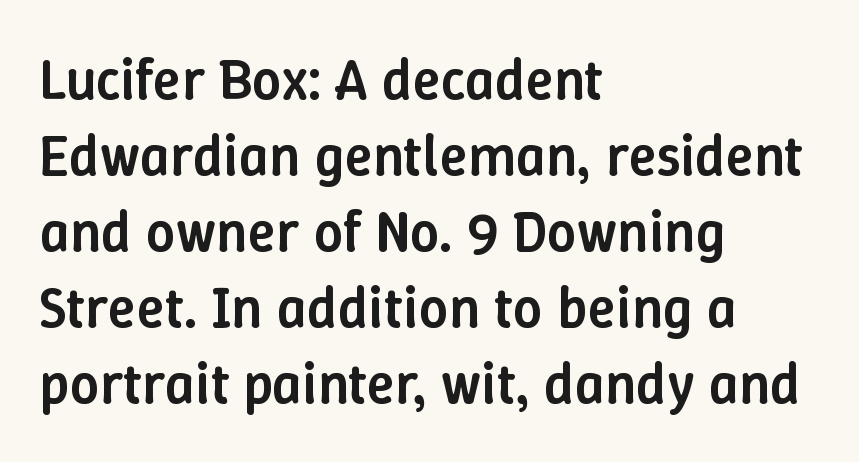
The image shows 58 px semibold type, upright; set left-aligned, normal line spacing (1.31x), normal letter spacing, not underlined; low stroke contrast and a medium x-height.
